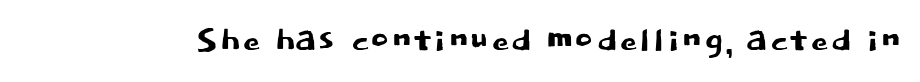
{"serif": "no", "italic": "no", "width": "normal", "stroke_contrast": "low", "x_height": "large", "monospaced": "no", "underline": "no", "letter_spacing": "normal", "letter_spacing_em": 0.0, "glyph_px": 45}
